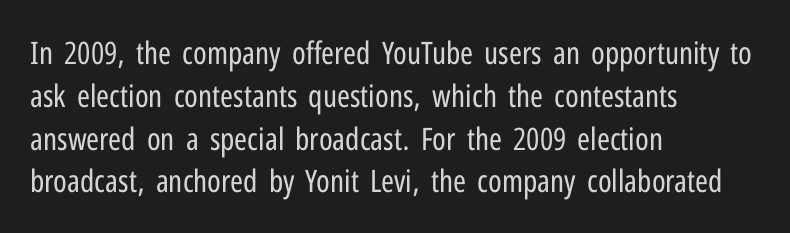
Q: Is the text bold? A: No.
Q: Is the text italic (slanted)? A: No, it is upright.
Q: Is the typeface a serif or a sans-serif typeface? A: Sans-serif.
Q: Is the text underlined? A: No.
Q: How is the paragraph aligned? A: Left-aligned.
Q: Is the spacing between letters normal or unusually wide? A: Normal.
Q: Is the spacing between lines tight, normal or loose? A: Normal.
Q: Width (condensed, normal, or wide)? A: Condensed.
Q: Stroke contrast? A: Low.
Q: x-height? A: Medium.
Q: Monospaced? A: No.
